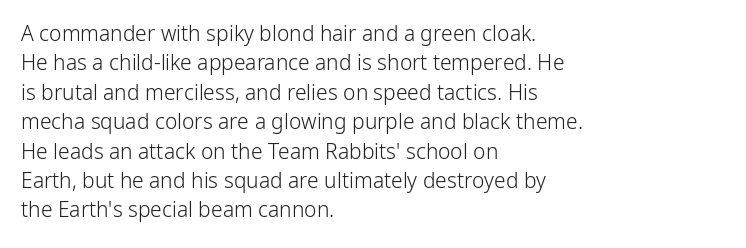
{"italic": "no", "bold": "no", "underline": "no", "align": "left", "line_spacing": "normal", "line_spacing_ratio": 1.4, "letter_spacing": "normal", "letter_spacing_em": 0.0, "glyph_px": 21}
